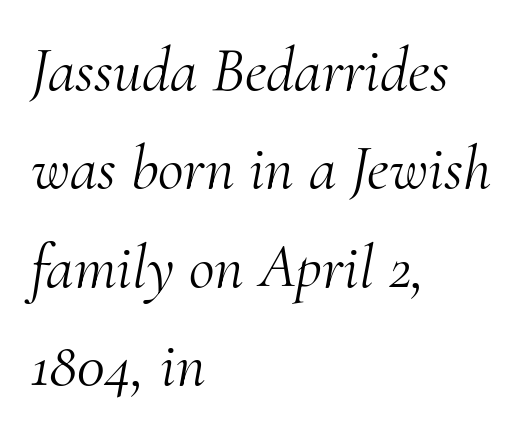
Q: Is the text bold? A: No.
Q: Is the text italic (slanted)? A: Yes, it leans right by about 10 degrees.
Q: Is the typeface a serif or a sans-serif typeface? A: Serif.
Q: Is the text underlined? A: No.
Q: How is the paragraph aligned? A: Left-aligned.
Q: Is the spacing between letters normal or unusually wide? A: Normal.
Q: Is the spacing between lines tight, normal or loose? A: Normal.
Q: Width (condensed, normal, or wide)? A: Normal.
Q: Stroke contrast? A: Medium.
Q: x-height? A: Small.
Q: Monospaced? A: No.
